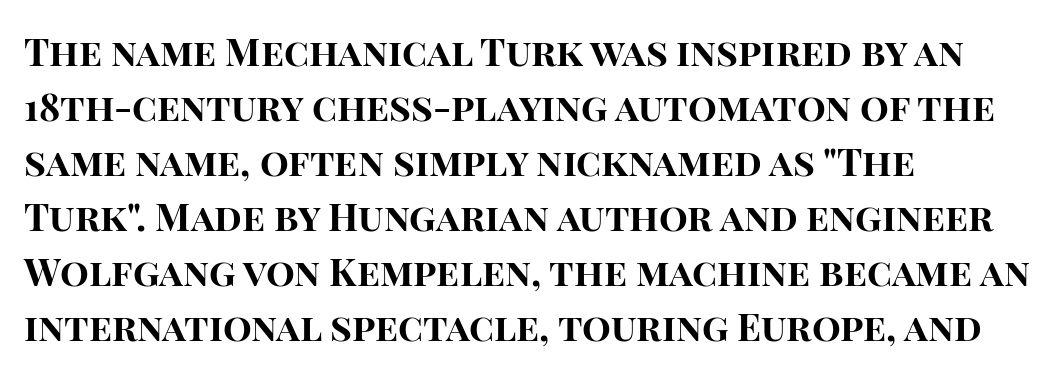
Just letters on the line, the space beneath them empty. Note the varied advance widths — an 'i' is clearly narrower than an 'm'. This sample keeps an unexceptional amount of space between lines. Students, note that the glyphs here touch the page at normal intervals. The passage shown is emphatically bold. A roman cut, with each character standing at attention.
